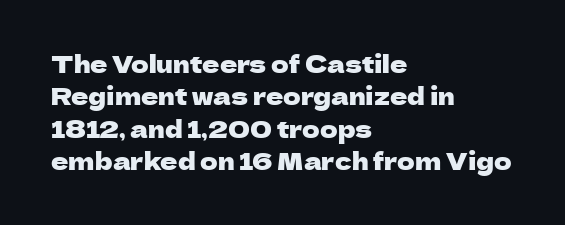
Glyph-to-glyph distance matches everyday printed text. Teacher's note: observe the even left margin — that is flush-left alignment. Type without underlining. This sample keeps an unexceptional amount of space between lines. This is roman type, the default non-slanted kind.
